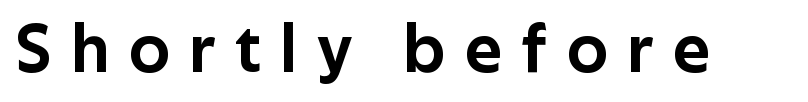
The space directly below the letters is spotless. Honestly, the letter spacing is so wide it's the main thing you notice. A sans-serif font was chosen for this passage. Posture: vertical. You could not count columns in this text — the font is proportionally spaced.
